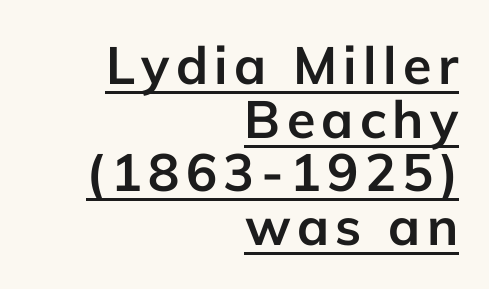
The image shows 52 px semibold sans-serif type, upright; set right-aligned, tight line spacing (1.03x), underlined; low stroke contrast and a medium x-height.
